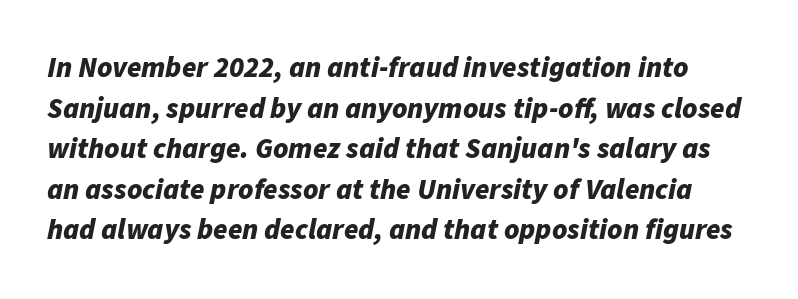
Q: Is the text bold? A: Yes.
Q: Is the text italic (slanted)? A: Yes, it leans right by about 11 degrees.
Q: Is the text underlined? A: No.
Q: Is the spacing between letters normal or unusually wide? A: Normal.
Q: Is the spacing between lines tight, normal or loose? A: Normal.
Q: Width (condensed, normal, or wide)? A: Normal.
Q: Stroke contrast? A: Low.
Q: x-height? A: Medium.
Q: Monospaced? A: No.
